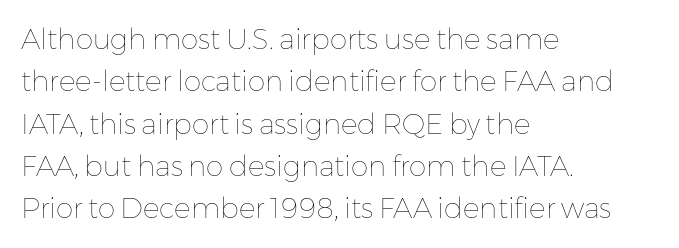
{"italic": "no", "bold": "no", "weight": "thin", "width": "normal", "stroke_contrast": "low", "x_height": "medium", "monospaced": "no", "underline": "no", "align": "left", "line_spacing": "normal", "line_spacing_ratio": 1.51, "letter_spacing": "normal", "letter_spacing_em": 0.0, "glyph_px": 28}
